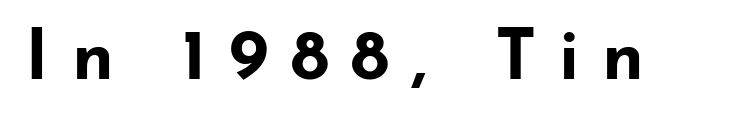
Each letter keeps its own natural width here, so spacing adapts to shape. The face used here is rendered with a markedly widened letterfit. Italic? Not at all — the glyphs are vertical. Quick note: underline off. The passage shown is emphatically bold.
